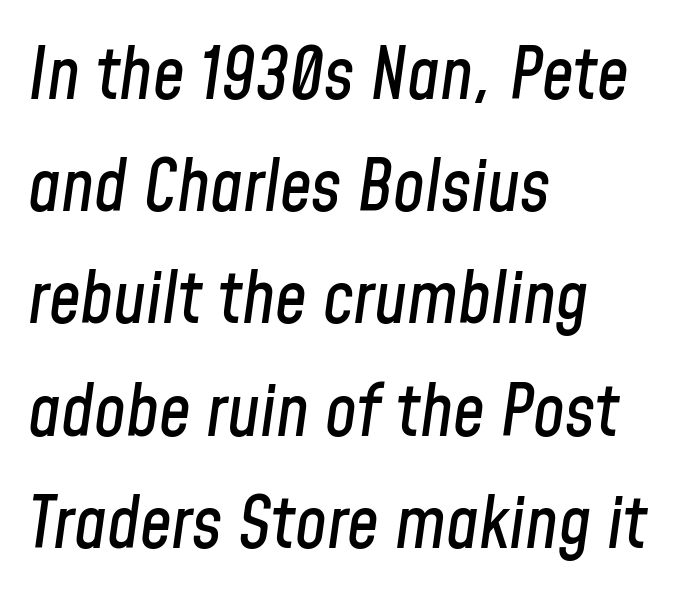
The lines sit at an ordinary, default distance from one another. Caption: multi-line text, flush left, ragged right. The tracking reads as untouched default to a designer's eye. The string is rendered with underlining switched off. The face used here is proportionally spaced, like ordinary book or web type.
